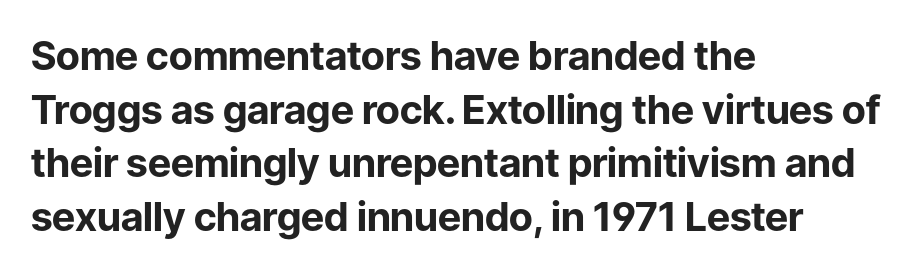
{"serif": "no", "italic": "no", "bold": "yes", "weight": "bold", "width": "normal", "stroke_contrast": "low", "x_height": "medium", "monospaced": "no", "underline": "no", "align": "left", "line_spacing": "normal", "line_spacing_ratio": 1.34, "letter_spacing": "normal", "letter_spacing_em": 0.0, "glyph_px": 40}
